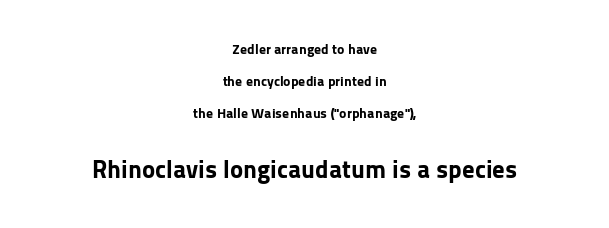
One glance says open: line gaps are wider than usual. Any mark beneath the type? The region is blank. The letters in the lower block stand taller than those in the block above. Look at the tracking — it's just the regular setting, nothing added. The type sits square on the baseline with zero lean. The whitespace from short lines is split evenly between both sides.
